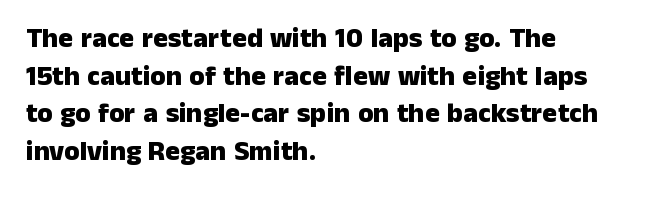
The image shows 28 px heavy sans-serif type, upright; set left-aligned, normal line spacing (1.34x), normal letter spacing, not underlined; low stroke contrast and a medium x-height.
